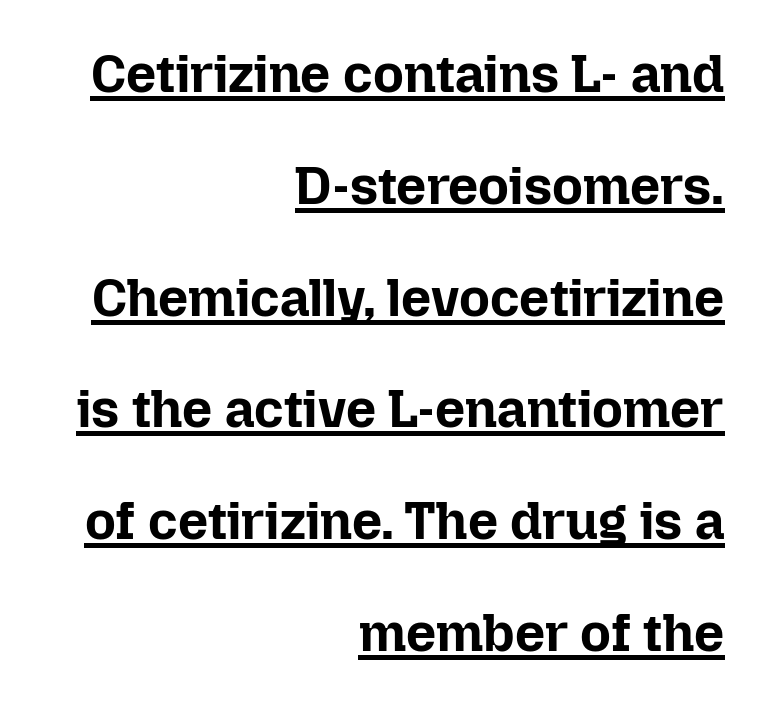
The image shows 53 px bold type, upright; set right-aligned, loose line spacing (2.11x), normal letter spacing, underlined; low stroke contrast and a medium x-height.
